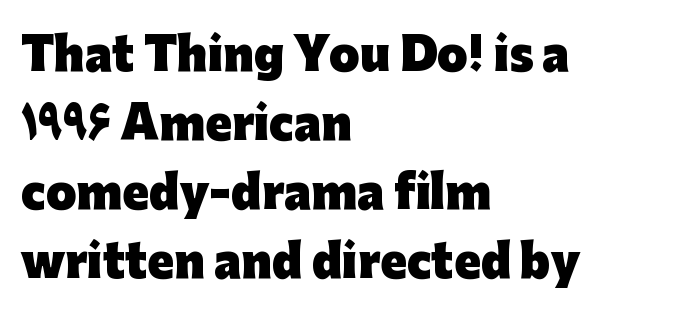
{"serif": "no", "italic": "no", "bold": "yes", "weight": "heavy", "width": "normal", "stroke_contrast": "low", "x_height": "medium", "monospaced": "no", "underline": "no", "align": "left", "line_spacing": "normal", "line_spacing_ratio": 1.57, "letter_spacing": "normal", "letter_spacing_em": 0.0, "glyph_px": 44}
